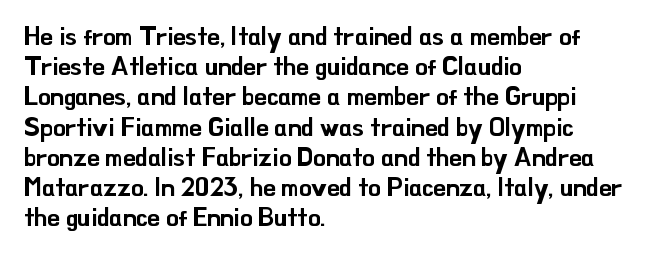
Q: Is the text italic (slanted)? A: No, it is upright.
Q: Is the text underlined? A: No.
Q: How is the paragraph aligned? A: Left-aligned.
Q: Is the spacing between letters normal or unusually wide? A: Normal.
